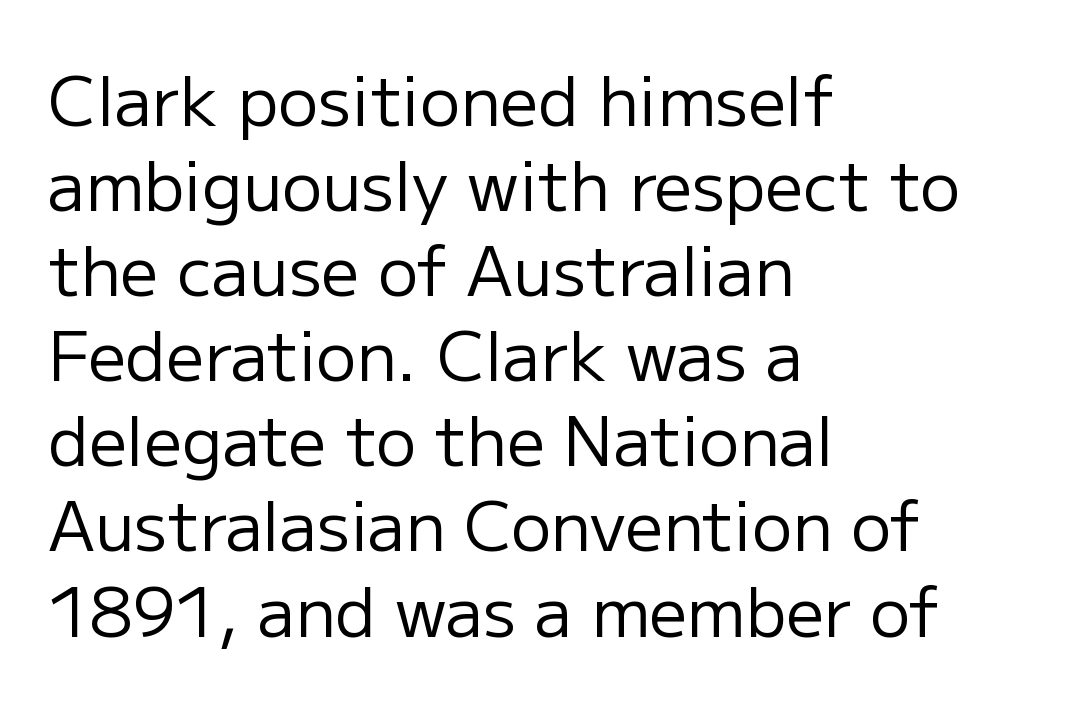
{"serif": "no", "italic": "no", "bold": "no", "weight": "regular", "width": "normal", "stroke_contrast": "low", "x_height": "medium", "monospaced": "no", "underline": "no", "align": "left", "line_spacing": "normal", "line_spacing_ratio": 1.27, "letter_spacing": "normal", "letter_spacing_em": 0.0, "glyph_px": 67}
